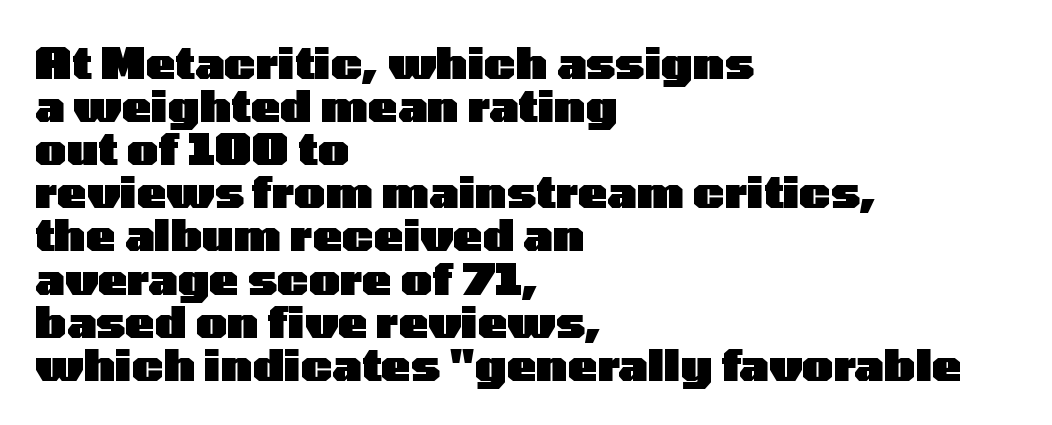
This is heavy type, rendered in bold. The space beneath each line is pristine and unruled. The letters carry no serifs — their stems end cleanly without finishing strokes. Standard letterfit; no display-style spreading of the glyphs. Varying glyph widths throughout — classic text-font behaviour. Very little white space separates one row of letters from the next.
